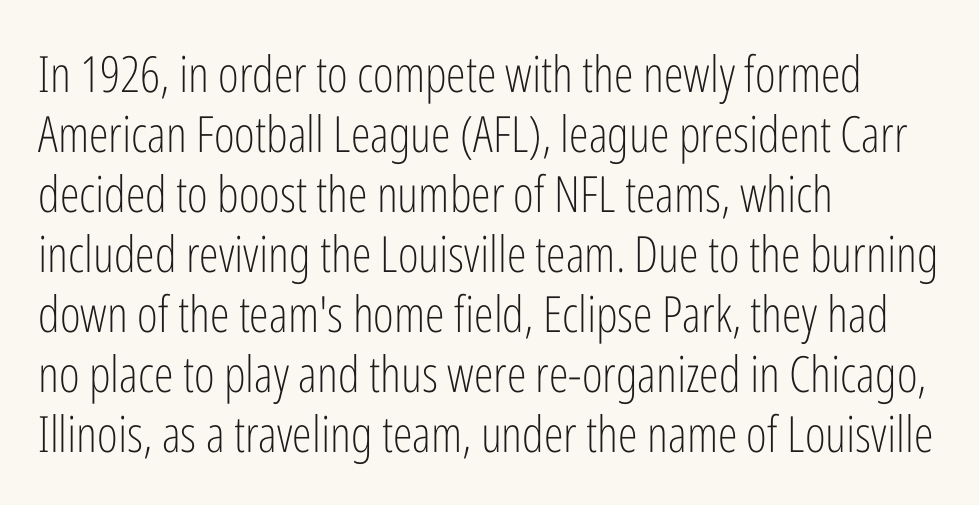
{"serif": "no", "italic": "no", "bold": "no", "weight": "light", "width": "condensed", "stroke_contrast": "low", "x_height": "medium", "monospaced": "no", "underline": "no", "align": "left", "line_spacing_ratio": 1.2, "letter_spacing": "normal", "letter_spacing_em": 0.0, "glyph_px": 50}
